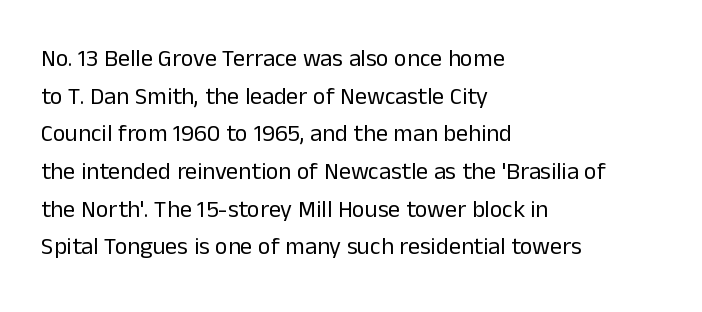
The setting favours the left margin, as ordinary paragraphs usually do. The face looks like a standard text weight, possibly lighter. Each row of text sits above clean, open space. Posture: straight, roman, zero tilt.
